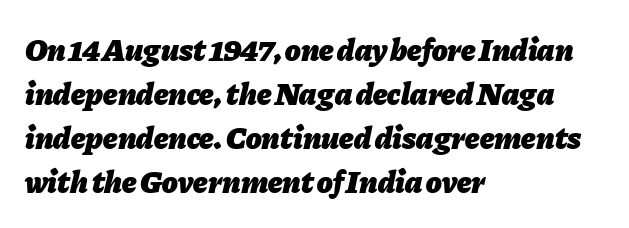
The font is running at its bold setting. Students, observe: this is what conventionally led text looks like. Visually the block forms a straight wall on the left and a jagged coastline on the right. Is the letter spacing exaggerated? No — it looks like the ordinary default. You can tell it's italic because the verticals aren't actually vertical.
